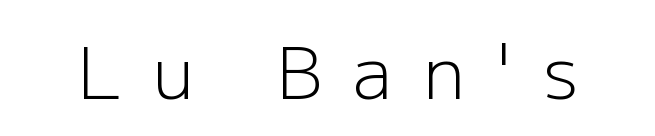
The image shows 71 px light sans-serif type, upright; set unusually wide letter spacing (+0.43 em), not underlined; low stroke contrast and a medium x-height.
